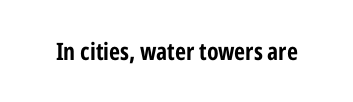
Q: Is the text bold? A: Yes.
Q: Is the text italic (slanted)? A: No, it is upright.
Q: Is the text underlined? A: No.
Q: Is the spacing between letters normal or unusually wide? A: Normal.
